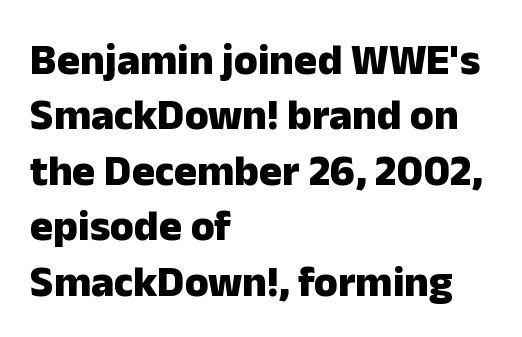
The typeface chosen for these lines omits serifs. The words here are not underlined. Spacing between characters is what you'd get straight out of the box. This sample is left-justified, so line endings fall wherever the words run out. Whoever set this chose a conventional vertical rhythm. The passage shown is typed in a proportional face where columns would drift.
